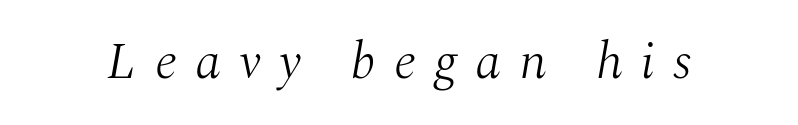
Q: Is the text bold? A: No.
Q: Is the text italic (slanted)? A: Yes, it leans right by about 10 degrees.
Q: Is the typeface a serif or a sans-serif typeface? A: Serif.
Q: Is the text underlined? A: No.
Q: Is the spacing between letters normal or unusually wide? A: Unusually wide.
Q: Width (condensed, normal, or wide)? A: Normal.
Q: Stroke contrast? A: Medium.
Q: x-height? A: Medium.
Q: Monospaced? A: No.
